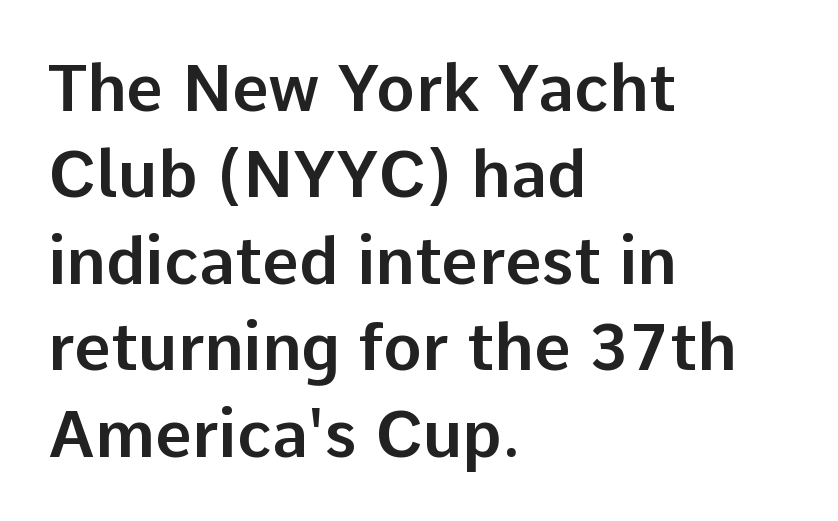
The image shows 65 px sans-serif type, upright; set left-aligned, normal line spacing (1.33x), normal letter spacing, not underlined; low stroke contrast and a medium x-height.
